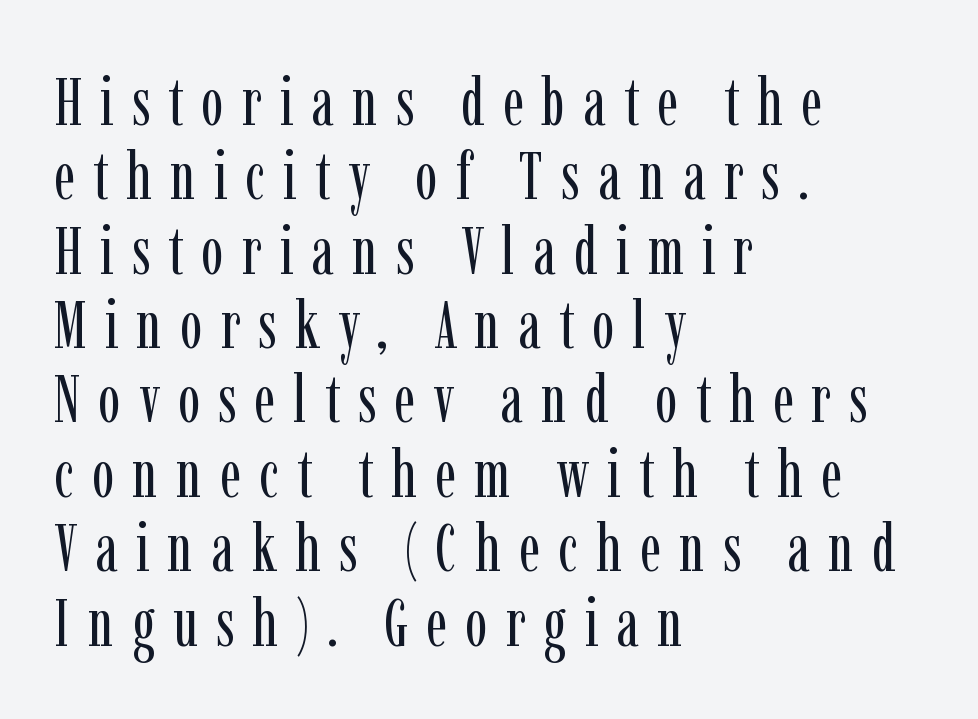
This reads as an unemphasized weight, regular at the heaviest. These lines have a slow, spaced-out rhythm from letter to letter. Observe the serifs anchoring each vertical stroke in this sample. Notice how the passage keeps a crisp vertical edge on the left only. Very little white space separates one row of letters from the next.
